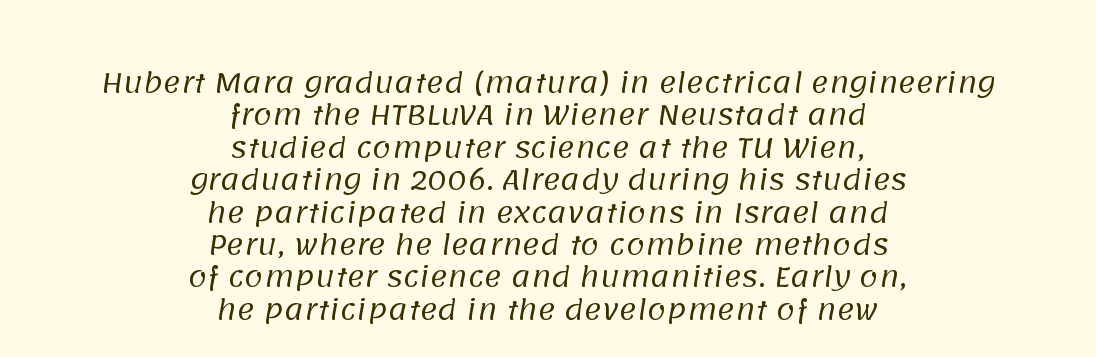
{"bold": "no", "underline": "no", "align": "center", "line_spacing_ratio": 1.2, "letter_spacing": "normal", "letter_spacing_em": 0.0, "glyph_px": 27}
